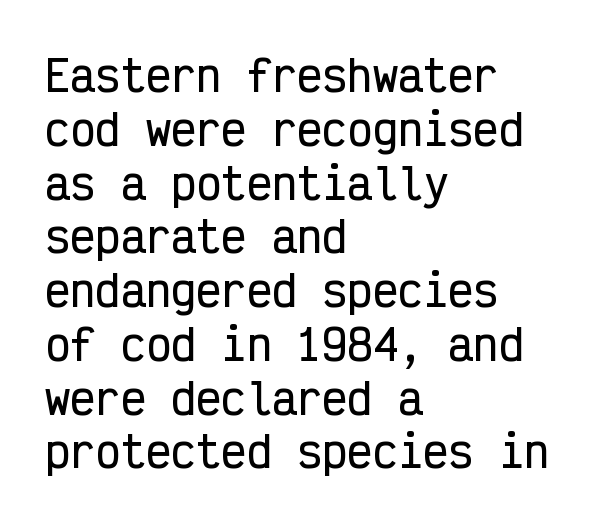
The face used here is monospaced, like something from a code editor. Check the space under the baseline: it is left empty. Does the lettering tilt? It doesn't — this is upright. This rendering employs a face without finishing strokes, i.e., a sans-serif. Look at the tracking — it's just the regular setting, nothing added.
